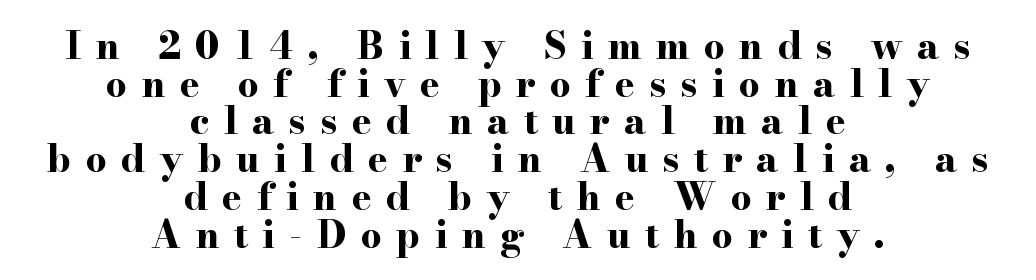
The block of text is dense from top to bottom, with scant space between rows. The type sits square on the baseline with zero lean. Unmarked baselines from the first word to the last. The passage shown is emphatically bold. Every row of glyphs is offset so its center matches the block's center.
